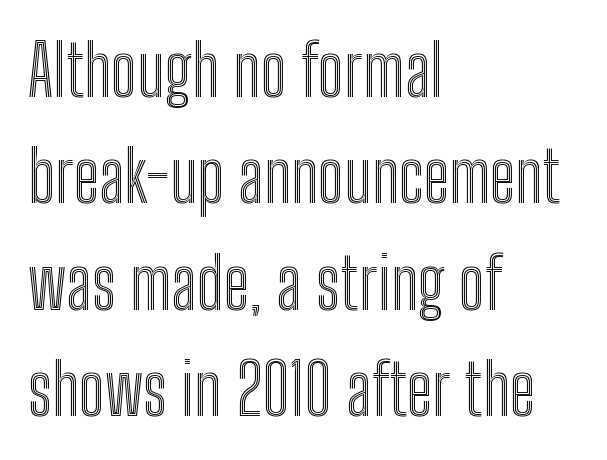
The letters stand straight up with perfectly vertical stems. Quick note: interline space is typical. The passage shown is not underscored anywhere. The passage is arranged the way most books set body copy — flush left. Standard letterfit; no display-style spreading of the glyphs.
